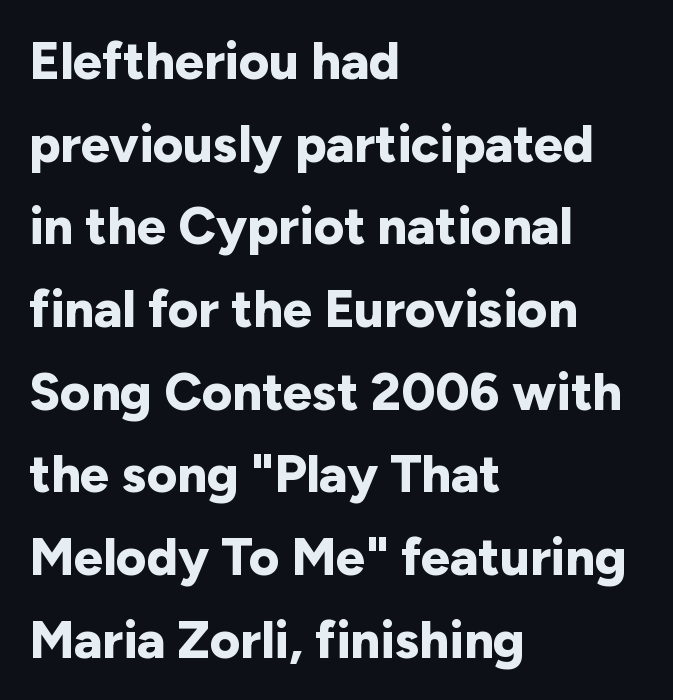
Summary of weight: heavy, a full bold. Line beginnings align vertically; line endings do not. The passage shown is not underscored anywhere. These lines are composed in type without serifs.
